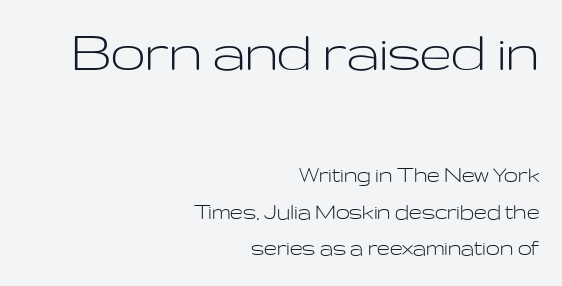
Q: Is the text bold? A: No.
Q: Is the text italic (slanted)? A: No, it is upright.
Q: Is the typeface a serif or a sans-serif typeface? A: Sans-serif.
Q: Is the text underlined? A: No.
Q: How is the paragraph aligned? A: Right-aligned.
Q: Is the spacing between letters normal or unusually wide? A: Normal.
Q: Is the spacing between lines tight, normal or loose? A: Normal.
Q: Which block of text is set in a larger size, the first (top) or the second (bottom)? A: The first (top) one.
Q: Width (condensed, normal, or wide)? A: Wide.
Q: Stroke contrast? A: Low.
Q: x-height? A: Medium.
Q: Monospaced? A: No.
